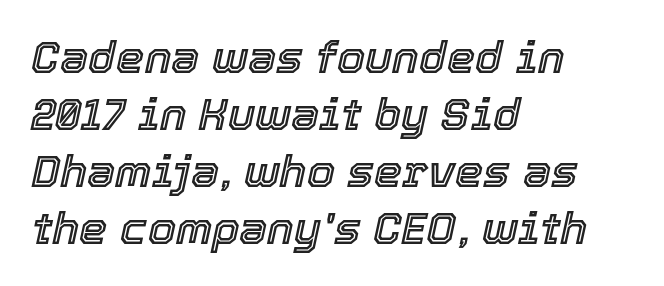
The image shows 45 px text type, italic (leaning right); set left-aligned, normal line spacing (1.27x), normal letter spacing, not underlined; a medium x-height.
